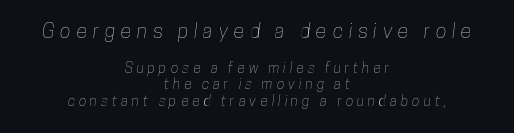
Block one is the big one; block two sits smaller underneath. One-word summary of the alignment: center. Look at the tracking — it's clearly loosened, letters drifting apart. Glance below the letters and you will spot only blank space.
